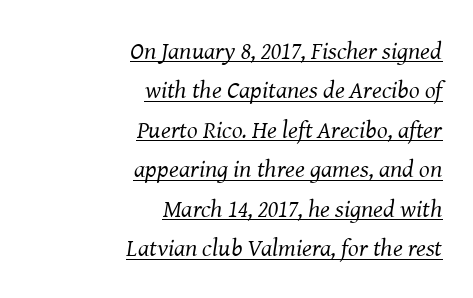
The image shows 25 px text type, italic (leaning right); set right-aligned, normal line spacing (1.58x), normal letter spacing, underlined.
